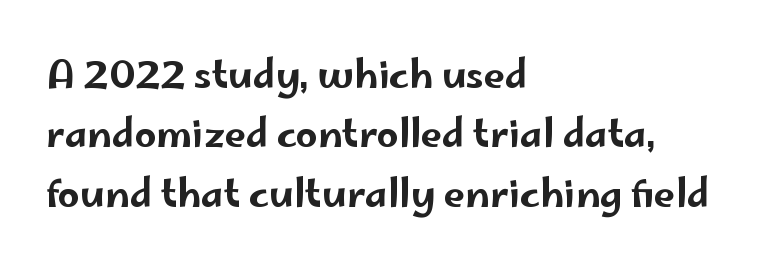
{"serif": "no", "italic": "no", "width": "wide", "stroke_contrast": "low", "x_height": "small", "monospaced": "no", "underline": "no", "align": "left", "line_spacing": "normal", "line_spacing_ratio": 1.56, "letter_spacing": "normal", "letter_spacing_em": 0.0, "glyph_px": 38}
